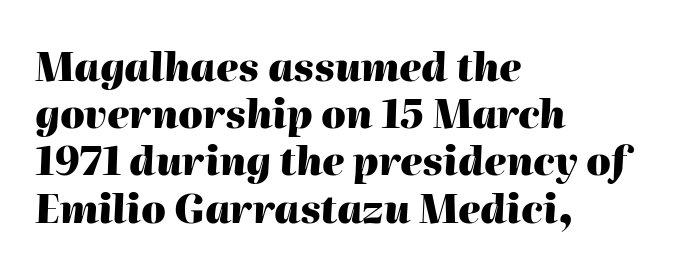
{"italic": "yes", "lean": "right", "slant_degrees": 2, "bold": "yes", "weight": "heavy", "width": "normal", "stroke_contrast": "high", "x_height": "medium", "monospaced": "no", "underline": "no", "align": "left", "line_spacing_ratio": 1.21, "letter_spacing": "normal", "letter_spacing_em": 0.0, "glyph_px": 39}
